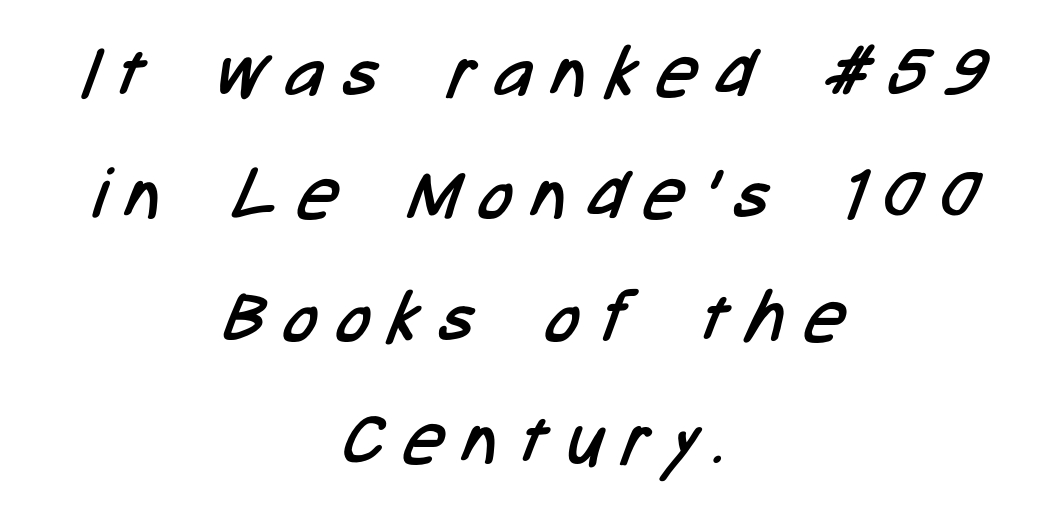
Q: Is the text bold? A: No.
Q: Is the typeface a serif or a sans-serif typeface? A: Sans-serif.
Q: Is the text underlined? A: No.
Q: How is the paragraph aligned? A: Centered.
Q: Is the spacing between letters normal or unusually wide? A: Unusually wide.
Q: Width (condensed, normal, or wide)? A: Condensed.
Q: Stroke contrast? A: Low.
Q: x-height? A: Medium.
Q: Monospaced? A: No.
